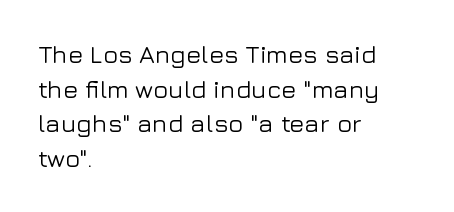
Q: Is the text italic (slanted)? A: No, it is upright.
Q: Is the text underlined? A: No.
Q: How is the paragraph aligned? A: Left-aligned.
Q: Is the spacing between letters normal or unusually wide? A: Normal.
Q: Is the spacing between lines tight, normal or loose? A: Normal.
